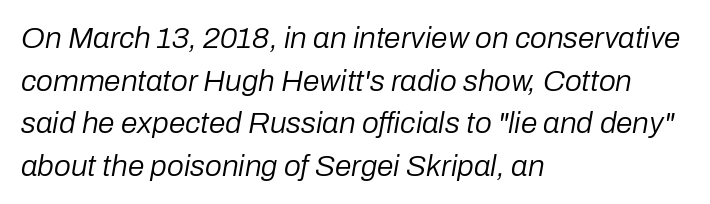
Q: Is the text bold? A: No.
Q: Is the text italic (slanted)? A: Yes, it leans right by about 10 degrees.
Q: Is the text underlined? A: No.
Q: How is the paragraph aligned? A: Left-aligned.
Q: Is the spacing between letters normal or unusually wide? A: Normal.
Q: Is the spacing between lines tight, normal or loose? A: Normal.
Q: Width (condensed, normal, or wide)? A: Normal.
Q: Stroke contrast? A: Low.
Q: x-height? A: Medium.
Q: Monospaced? A: No.
